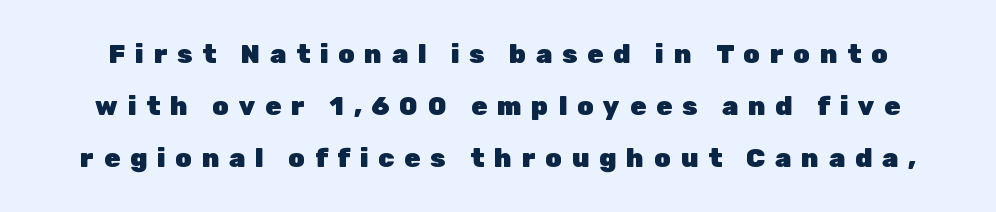
Vertical strokes here are truly vertical. Quick note: underline off. Airy leading. What weight is shown? A full bold with thick strokes. A typesetter would call this heavily tracked-out type.
